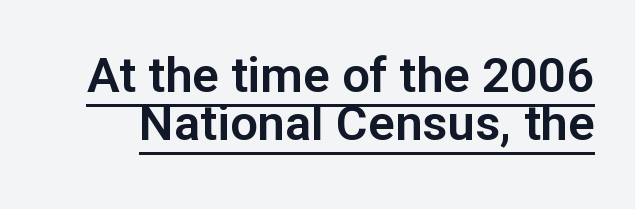
{"serif": "no", "italic": "no", "width": "normal", "stroke_contrast": "low", "x_height": "medium", "monospaced": "no", "underline": "yes", "line_spacing": "tight", "line_spacing_ratio": 0.98, "letter_spacing": "normal", "letter_spacing_em": 0.0, "glyph_px": 49}
